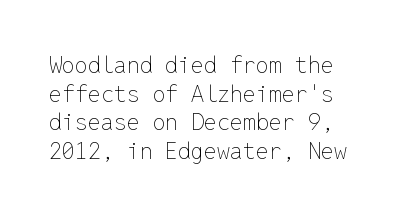
Q: Is the text bold? A: No.
Q: Is the text italic (slanted)? A: No, it is upright.
Q: Is the text underlined? A: No.
Q: Is the spacing between letters normal or unusually wide? A: Normal.
Q: Is the spacing between lines tight, normal or loose? A: Normal.
